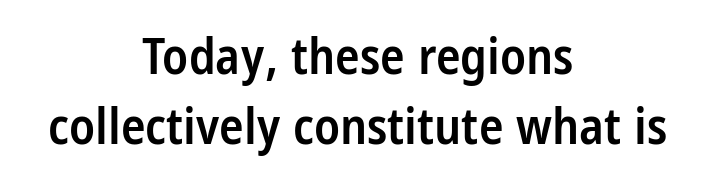
The image shows 51 px semibold, condensed sans-serif type, upright; set centered, normal line spacing (1.38x), normal letter spacing, not underlined; low stroke contrast and a large x-height.
